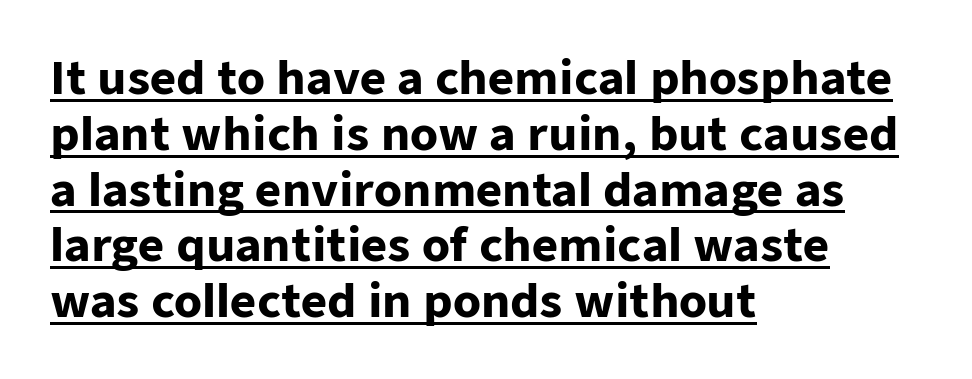
Each letter keeps its own natural width here, so spacing adapts to shape. This rendering features underlined lettering. The tracking reads as untouched default to a designer's eye. Is the block centered? No — it sits flush against the left margin.
